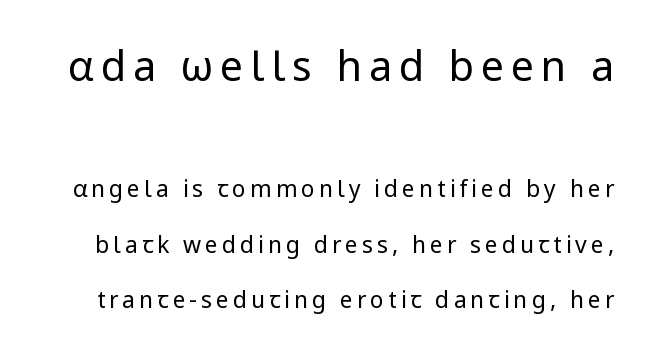
The image shows 41 px regular-weight sans-serif type, upright; set loose line spacing (2.42x), not underlined; the first (top) block is 1.78x larger; low stroke contrast and a medium x-height.
